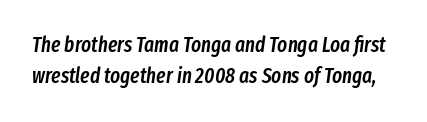
Does extra space separate the letters? No, they use regular spacing. The face used here is a semibold: visibly heavier than regular, lighter than bold. The face used here has a pronounced slope to its letters. Whoever set this chose a conventional vertical rhythm. Anything drawn beneath the words? Only blank space.
